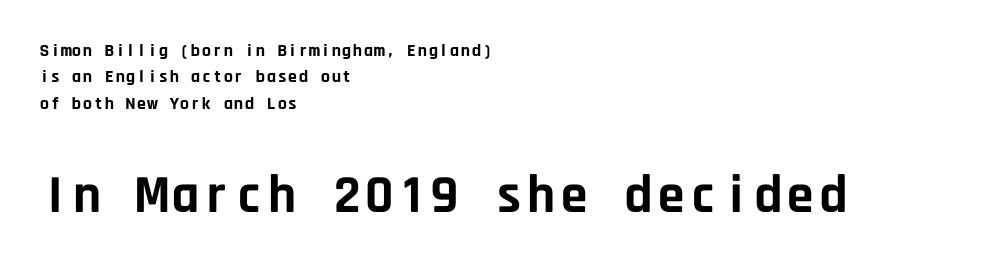
Short note: letters normally spaced. What's the leading like? Ordinary, nothing unusual. Heavy, bold letterforms. No feet cap the strokes, marking this as sans-serif type.
